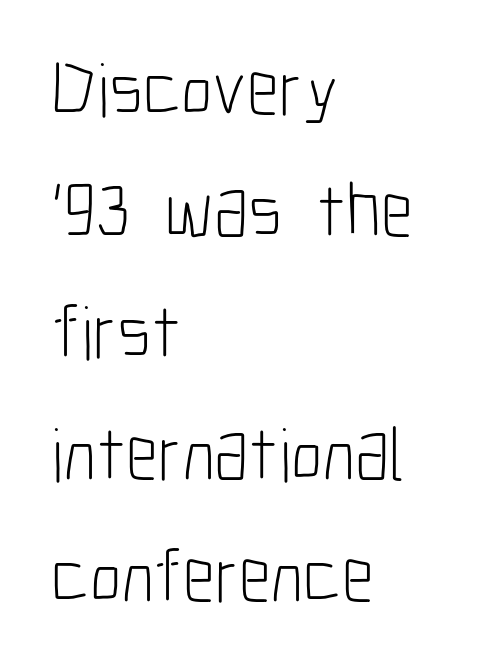
The tracking reads as untouched default to a designer's eye. The face used here is proportionally spaced, like ordinary book or web type. How would I describe the line gaps? Plain and ordinary. The font's upright variant was chosen for this text. The ragged edge is on the right, which tells us the setting is flush left.
